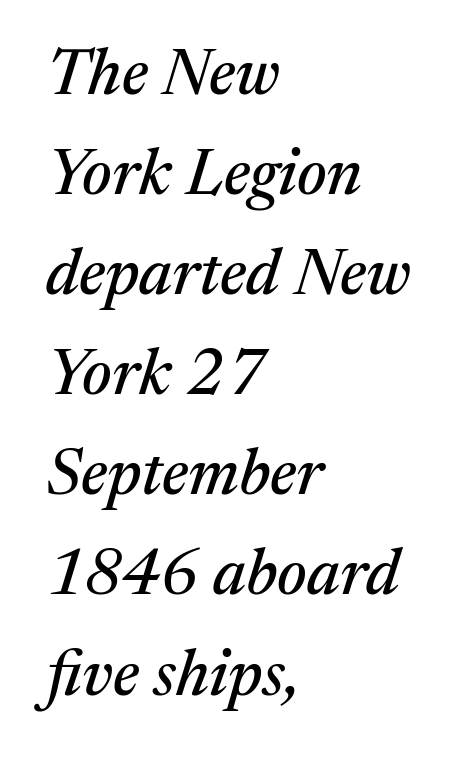
Q: Is the text italic (slanted)? A: Yes, it leans right by about 17 degrees.
Q: Is the typeface a serif or a sans-serif typeface? A: Serif.
Q: Is the text underlined? A: No.
Q: How is the paragraph aligned? A: Left-aligned.
Q: Is the spacing between letters normal or unusually wide? A: Normal.
Q: Is the spacing between lines tight, normal or loose? A: Normal.
Q: Width (condensed, normal, or wide)? A: Normal.
Q: Stroke contrast? A: Medium.
Q: x-height? A: Medium.
Q: Monospaced? A: No.
